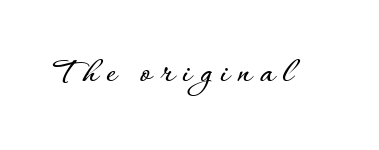
The image shows 38 px text type; set unusually wide letter spacing (+0.22 em), not underlined; low stroke contrast and a small x-height.
